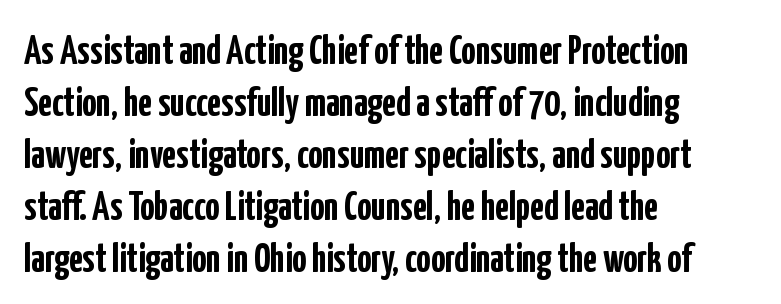
Plain, unruled lines of type. Bold? Absolutely — the strokes are thick and heavy. The type family on display is of the sans-serif kind. The space between consecutive lines is moderate.
